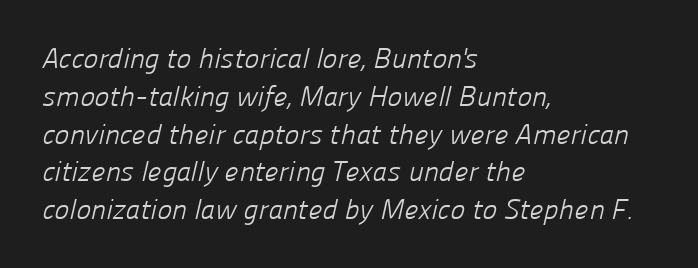
Nobody touched the tracking dial on this one. Teacher's note: observe the even left margin — that is flush-left alignment. Normally led — the rows are evenly, conventionally spaced. Varying glyph widths throughout — classic text-font behaviour.
